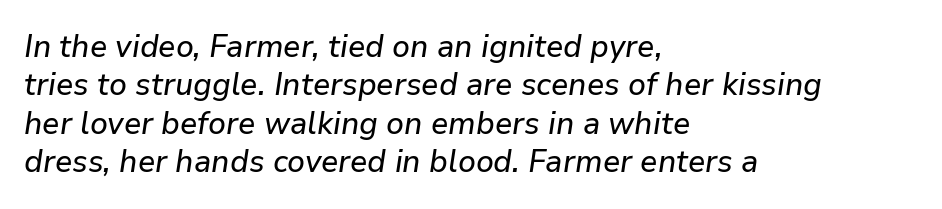
{"italic": "yes", "lean": "right", "slant_degrees": 9, "width": "normal", "stroke_contrast": "low", "x_height": "medium", "monospaced": "no", "underline": "no", "align": "left", "line_spacing_ratio": 1.2, "letter_spacing": "normal", "letter_spacing_em": 0.0, "glyph_px": 32}
